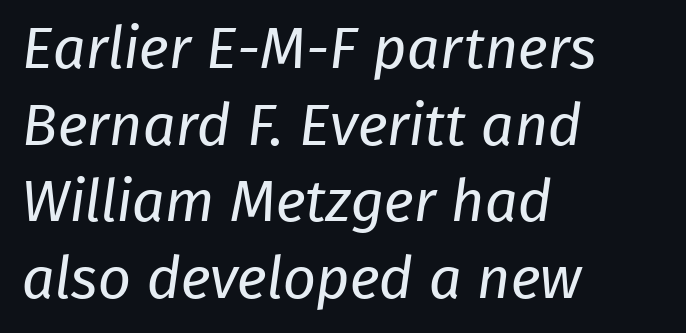
The image shows 58 px regular-weight sans-serif type; set left-aligned, normal line spacing (1.32x), normal letter spacing, not underlined; low stroke contrast and a medium x-height.
